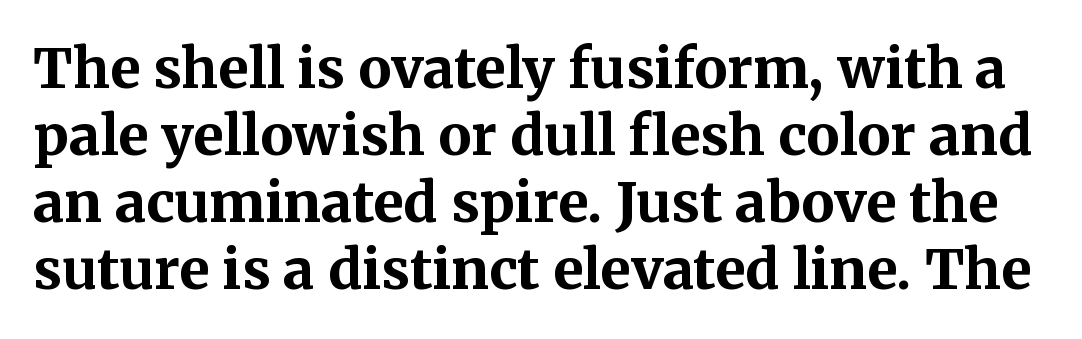
{"serif": "yes", "italic": "no", "bold": "yes", "weight": "bold", "width": "normal", "stroke_contrast": "medium", "x_height": "medium", "monospaced": "no", "underline": "no", "line_spacing_ratio": 1.22, "letter_spacing": "normal", "letter_spacing_em": 0.0, "glyph_px": 55}
